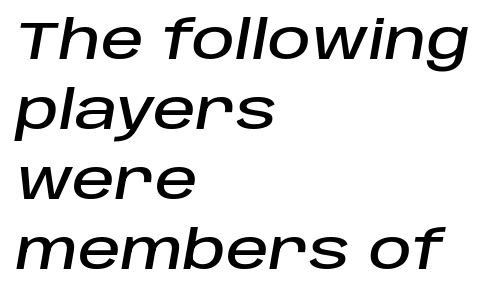
{"italic": "yes", "lean": "right", "slant_degrees": 10, "width": "normal", "stroke_contrast": "low", "x_height": "large", "monospaced": "no", "underline": "no", "align": "left", "line_spacing": "normal", "line_spacing_ratio": 1.32, "letter_spacing": "normal", "letter_spacing_em": 0.0, "glyph_px": 53}
